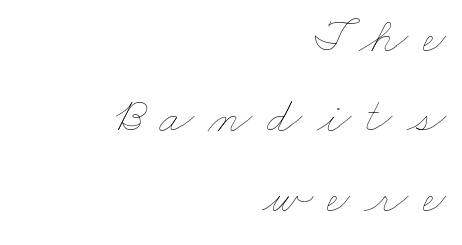
{"bold": "no", "weight": "thin", "width": "wide", "stroke_contrast": "low", "x_height": "small", "monospaced": "no", "underline": "no", "align": "right", "line_spacing": "normal", "line_spacing_ratio": 1.57, "letter_spacing": "wide", "letter_spacing_em": 0.28, "glyph_px": 51}
